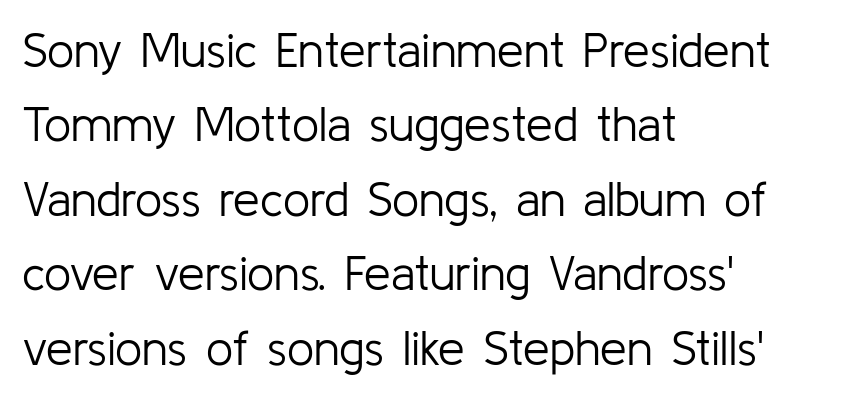
{"serif": "no", "italic": "no", "bold": "no", "weight": "light", "width": "normal", "stroke_contrast": "low", "x_height": "medium", "monospaced": "no", "underline": "no", "align": "left", "line_spacing": "normal", "line_spacing_ratio": 1.55, "letter_spacing": "normal", "letter_spacing_em": 0.0, "glyph_px": 48}
